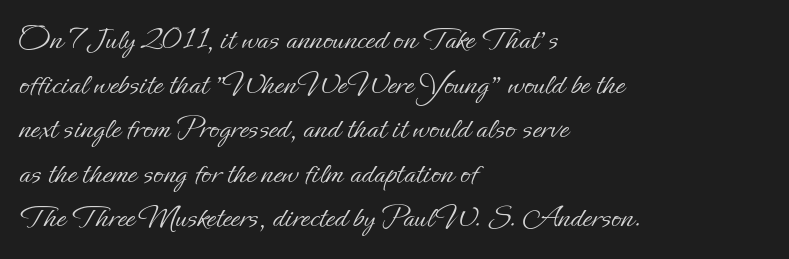
Q: Is the text bold? A: No.
Q: Is the text italic (slanted)? A: Yes.
Q: Is the text underlined? A: No.
Q: How is the paragraph aligned? A: Left-aligned.
Q: Is the spacing between letters normal or unusually wide? A: Normal.
Q: Is the spacing between lines tight, normal or loose? A: Normal.
Q: Width (condensed, normal, or wide)? A: Normal.
Q: Stroke contrast? A: Low.
Q: x-height? A: Small.
Q: Monospaced? A: No.
